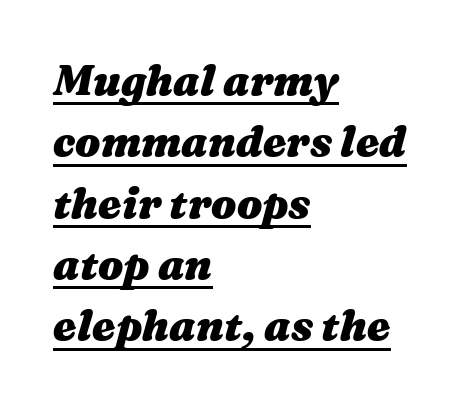
{"italic": "yes", "lean": "right", "slant_degrees": 16, "bold": "yes", "weight": "heavy", "width": "wide", "stroke_contrast": "medium", "x_height": "medium", "monospaced": "no", "underline": "yes", "align": "left", "line_spacing": "normal", "line_spacing_ratio": 1.46, "letter_spacing": "normal", "letter_spacing_em": 0.0, "glyph_px": 42}
